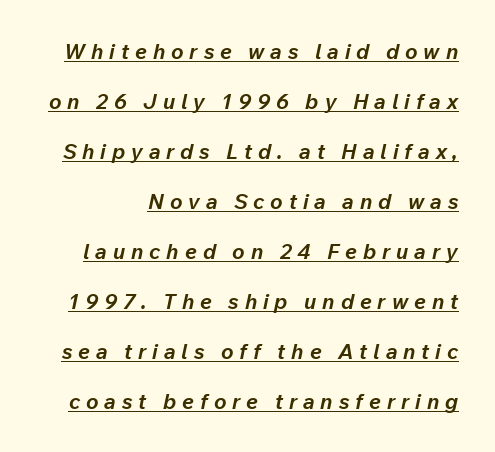
Weight: bold. Notice how the stems are inclined rather than vertical — that's the hallmark of italics. The vertical gap from one line to the next is large. The sample's only ornament is a line tracing under the words.
